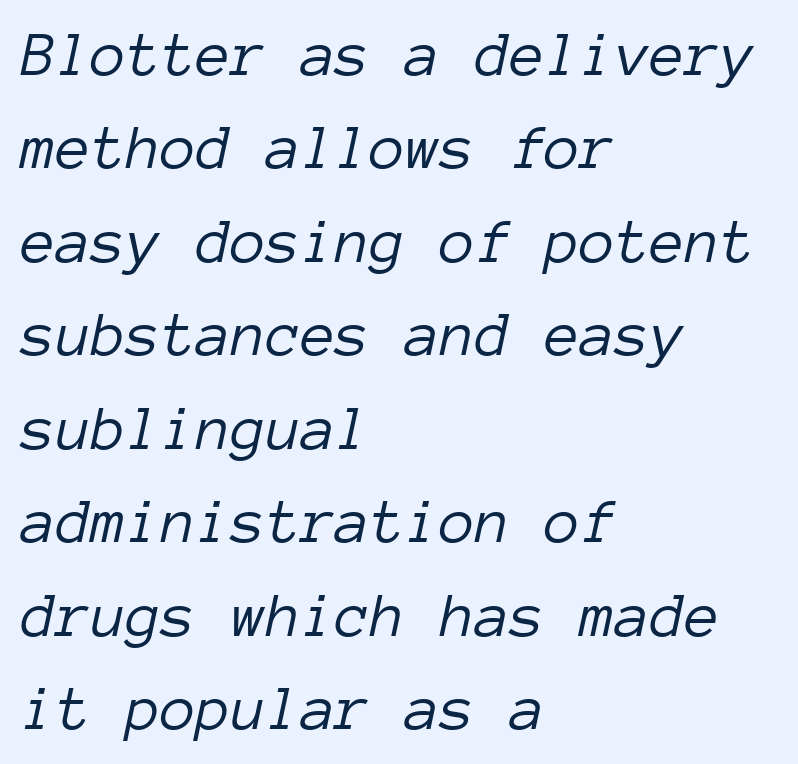
The image shows 64 px light type, italic (leaning right), monospaced; set left-aligned, normal line spacing (1.46x), normal letter spacing, not underlined; low stroke contrast and a medium x-height.
